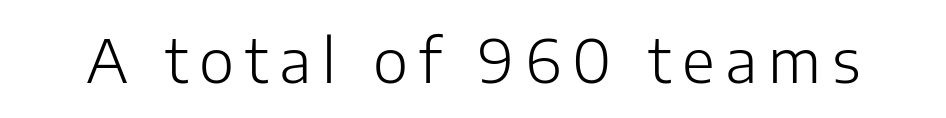
{"serif": "no", "italic": "no", "bold": "no", "weight": "light", "width": "normal", "stroke_contrast": "low", "x_height": "medium", "monospaced": "no", "underline": "no", "glyph_px": 60}
